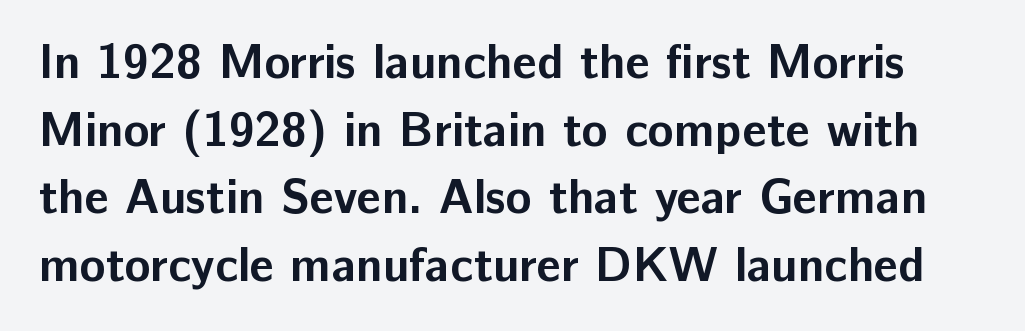
{"serif": "no", "italic": "no", "bold": "yes", "weight": "bold", "width": "normal", "stroke_contrast": "low", "x_height": "medium", "monospaced": "no", "underline": "no", "line_spacing": "normal", "line_spacing_ratio": 1.41, "letter_spacing": "normal", "letter_spacing_em": 0.0, "glyph_px": 48}
